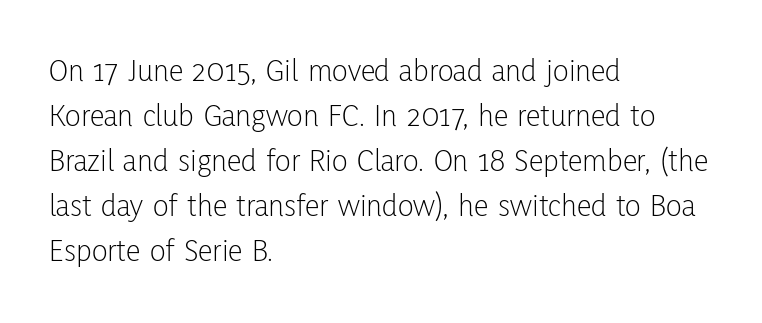
{"serif": "no", "italic": "no", "bold": "no", "weight": "light", "width": "condensed", "stroke_contrast": "low", "x_height": "medium", "monospaced": "no", "underline": "no", "align": "left", "line_spacing": "normal", "line_spacing_ratio": 1.36, "letter_spacing": "normal", "letter_spacing_em": 0.0, "glyph_px": 33}
